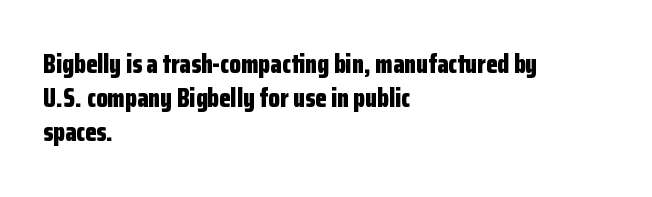
Q: Is the text bold? A: Yes.
Q: Is the text italic (slanted)? A: No, it is upright.
Q: Is the text underlined? A: No.
Q: How is the paragraph aligned? A: Left-aligned.
Q: Is the spacing between letters normal or unusually wide? A: Normal.
Q: Is the spacing between lines tight, normal or loose? A: Normal.
